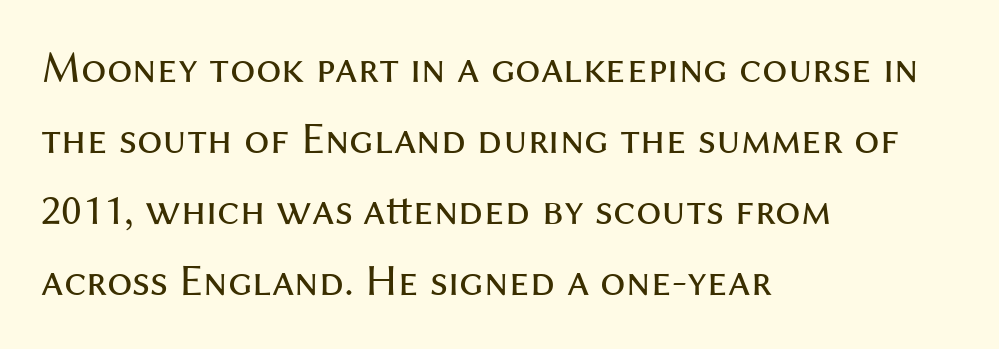
The image shows 45 px regular-weight sans-serif type, upright; set left-aligned, normal line spacing (1.58x), normal letter spacing, not underlined; medium stroke contrast and a medium x-height.
